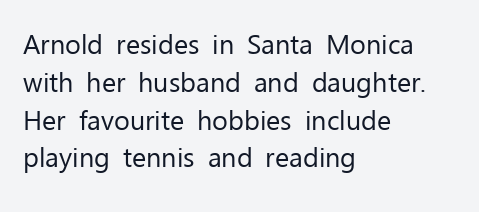
Q: Is the text bold? A: No.
Q: Is the text italic (slanted)? A: No, it is upright.
Q: Is the text underlined? A: No.
Q: How is the paragraph aligned? A: Left-aligned.
Q: Is the spacing between letters normal or unusually wide? A: Normal.
Q: Is the spacing between lines tight, normal or loose? A: Normal.
